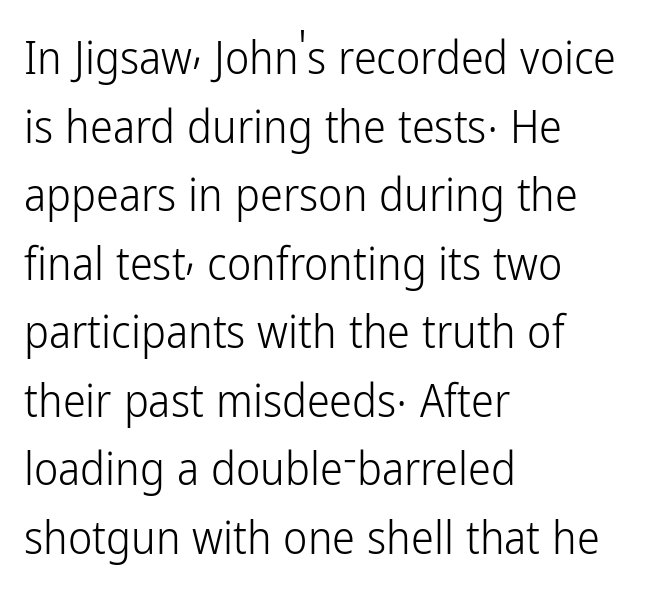
The image shows 46 px light, condensed sans-serif type, upright; set left-aligned, normal line spacing (1.49x), normal letter spacing, not underlined; low stroke contrast and a medium x-height.
